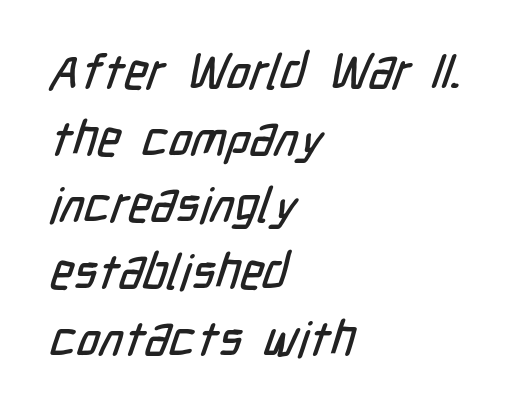
The image shows 49 px condensed sans-serif type; set left-aligned, normal line spacing (1.36x), normal letter spacing, not underlined; low stroke contrast and a medium x-height.
